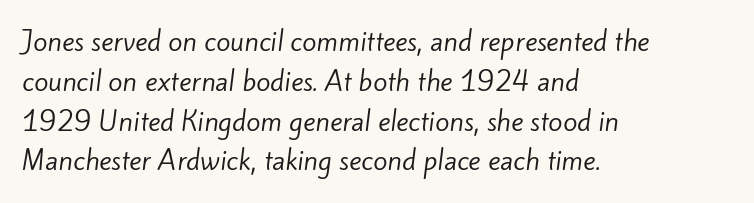
{"bold": "no", "underline": "no", "align": "left", "line_spacing": "normal", "line_spacing_ratio": 1.53, "letter_spacing": "normal", "letter_spacing_em": 0.0, "glyph_px": 26}
